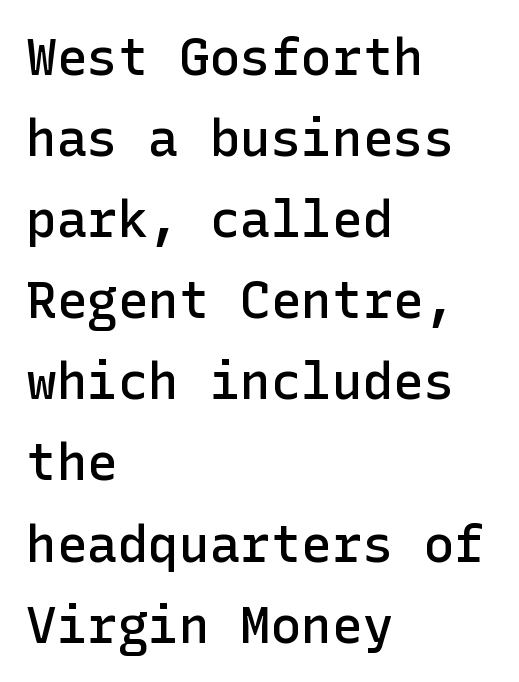
Q: Is the text bold? A: Semi-bold.
Q: Is the text italic (slanted)? A: No, it is upright.
Q: Is the typeface a serif or a sans-serif typeface? A: Sans-serif.
Q: Is the text underlined? A: No.
Q: How is the paragraph aligned? A: Left-aligned.
Q: Is the spacing between letters normal or unusually wide? A: Normal.
Q: Is the spacing between lines tight, normal or loose? A: Normal.
Q: Width (condensed, normal, or wide)? A: Normal.
Q: Stroke contrast? A: Low.
Q: x-height? A: Medium.
